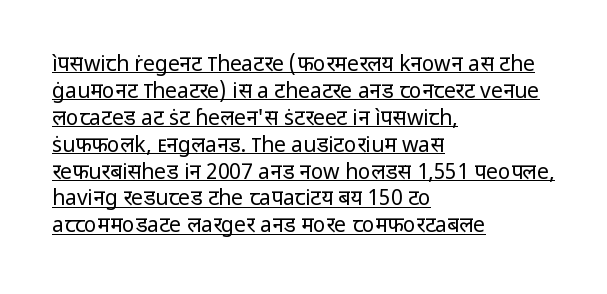
The image shows 21 px text type, upright; set left-aligned, normal line spacing (1.28x), normal letter spacing, underlined.
